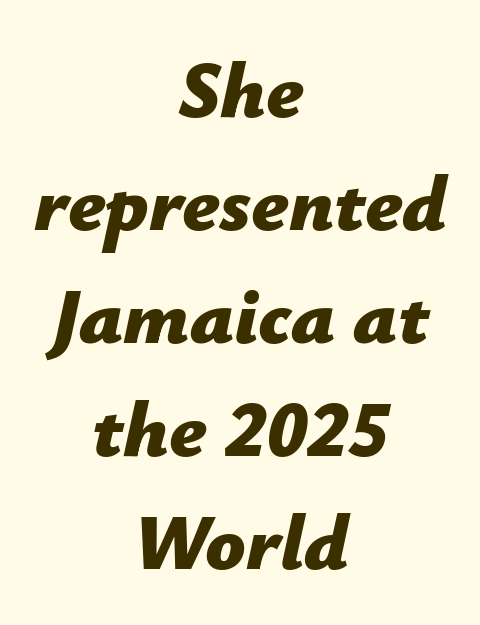
Q: Is the text bold? A: Yes.
Q: Is the text italic (slanted)? A: Yes, it leans right by about 12 degrees.
Q: Is the text underlined? A: No.
Q: How is the paragraph aligned? A: Centered.
Q: Is the spacing between letters normal or unusually wide? A: Normal.
Q: Is the spacing between lines tight, normal or loose? A: Normal.
Q: Width (condensed, normal, or wide)? A: Normal.
Q: Stroke contrast? A: Low.
Q: x-height? A: Medium.
Q: Monospaced? A: No.
